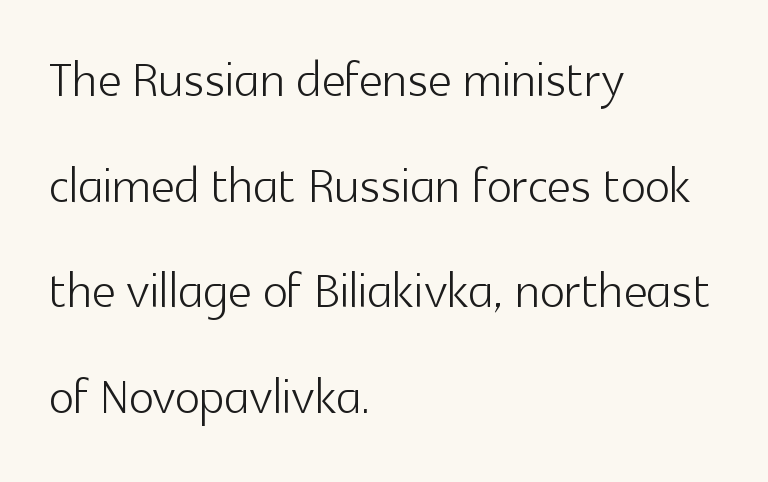
{"serif": "no", "italic": "no", "bold": "no", "weight": "light", "width": "normal", "x_height": "medium", "monospaced": "no", "underline": "no", "align": "left", "line_spacing": "normal", "line_spacing_ratio": 1.6, "letter_spacing": "normal", "letter_spacing_em": 0.0, "glyph_px": 66}
